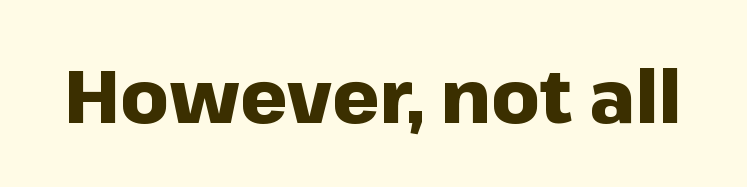
What weight is shown? A full bold with thick strokes. The passage shown has conventional tracking throughout. The type family on display is of the sans-serif kind. Unlike italic type, these characters show no tilt at all. Just letters on the line, the space beneath them empty.
